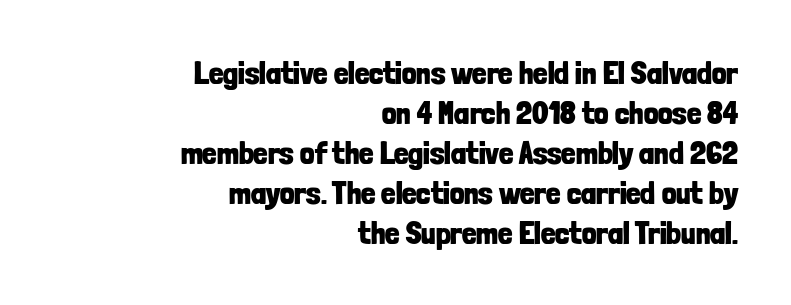
{"serif": "no", "italic": "no", "bold": "yes", "weight": "bold", "width": "condensed", "stroke_contrast": "low", "x_height": "medium", "monospaced": "no", "underline": "no", "align": "right", "line_spacing": "normal", "line_spacing_ratio": 1.25, "letter_spacing": "normal", "letter_spacing_em": 0.0, "glyph_px": 32}
